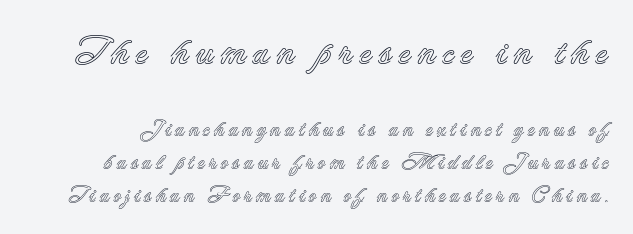
The image shows 38 px text type; set normal line spacing (1.51x), not underlined; the first (top) block is 1.73x larger; a small x-height.
